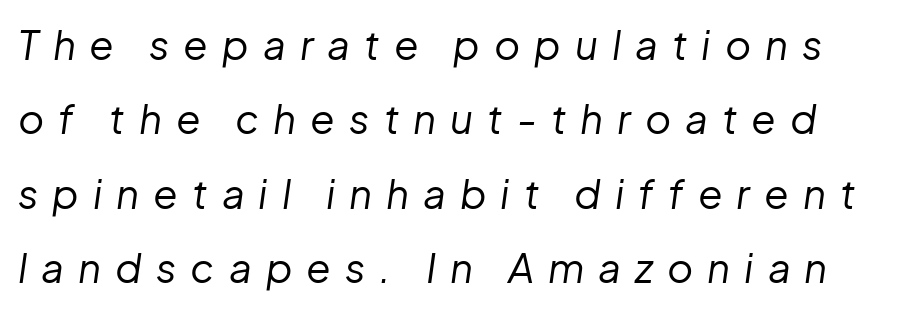
{"italic": "yes", "lean": "right", "slant_degrees": 8, "bold": "no", "weight": "regular", "width": "normal", "stroke_contrast": "low", "x_height": "medium", "monospaced": "no", "underline": "no", "line_spacing_ratio": 1.86, "letter_spacing": "wide", "letter_spacing_em": 0.35, "glyph_px": 40}
